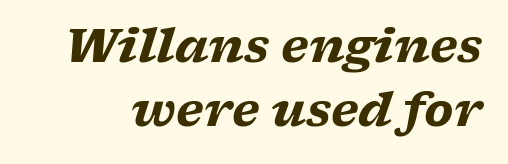
Short note: letters normally spaced. How heavy is the stroke? Heavy — this is a bold. Rule under the text: the space is simply empty. Does the lettering tilt? It does — this is italic. Character widths vary here, with narrow letters taking less room than wide ones.
